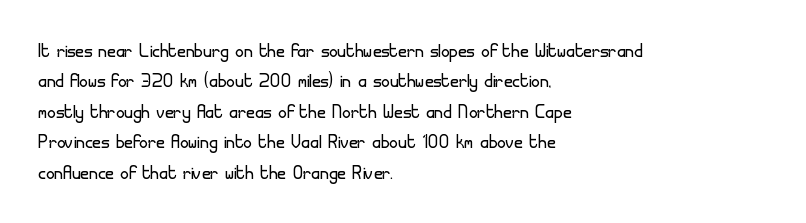
The image shows 24 px text type, upright; set left-aligned, normal line spacing (1.27x), normal letter spacing, not underlined.
